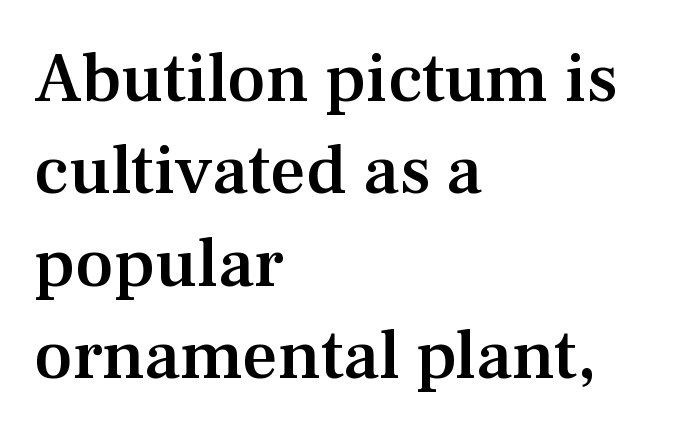
The image shows 70 px semibold serif type, upright; set left-aligned, normal line spacing (1.32x), normal letter spacing, not underlined; medium stroke contrast and a medium x-height.
